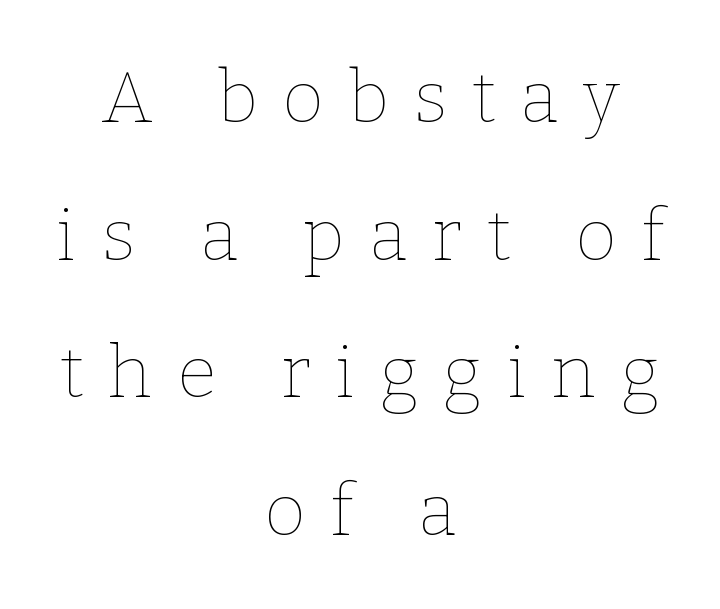
Someone cranked the tracking dial way up on this one. The compositor balanced each line on the midline. Is this a heavy cut? Hardly; it is regular or lighter. Spacing verdict: proportional, widths tailored to each character.
